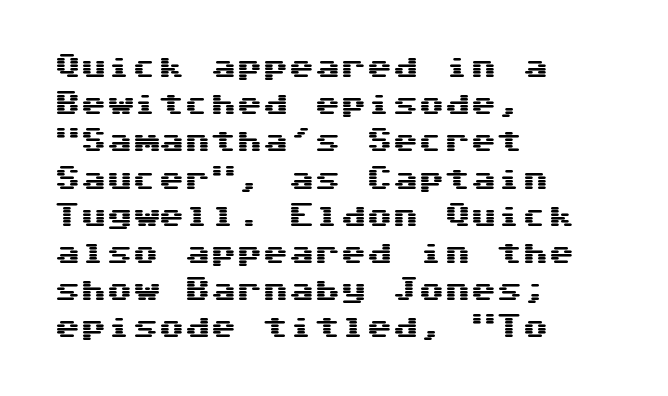
{"italic": "no", "underline": "no", "align": "left", "line_spacing": "normal", "line_spacing_ratio": 1.43, "letter_spacing": "normal", "letter_spacing_em": 0.0, "glyph_px": 26}
